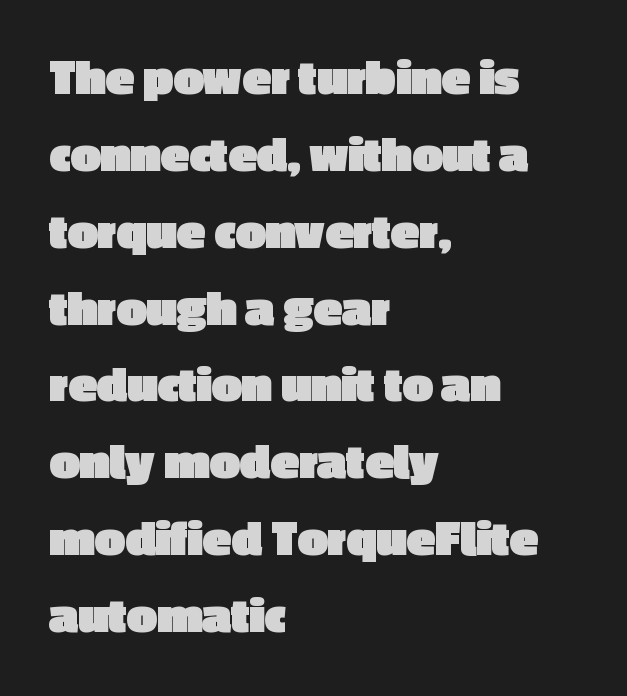
Q: Is the text bold? A: Yes.
Q: Is the text italic (slanted)? A: No, it is upright.
Q: Is the typeface a serif or a sans-serif typeface? A: Sans-serif.
Q: Is the text underlined? A: No.
Q: How is the paragraph aligned? A: Left-aligned.
Q: Is the spacing between letters normal or unusually wide? A: Normal.
Q: Is the spacing between lines tight, normal or loose? A: Normal.
Q: Width (condensed, normal, or wide)? A: Normal.
Q: x-height? A: Medium.
Q: Monospaced? A: No.
